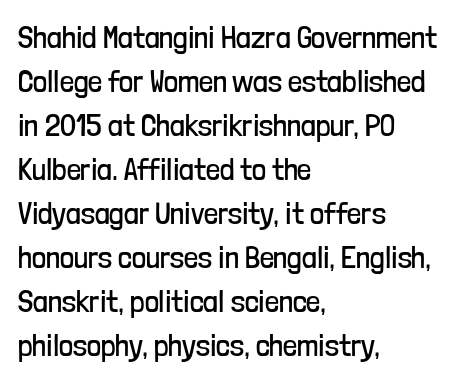
The image shows 31 px regular-weight, condensed sans-serif type, upright; set left-aligned, normal line spacing (1.42x), normal letter spacing, not underlined; low stroke contrast and a medium x-height.
